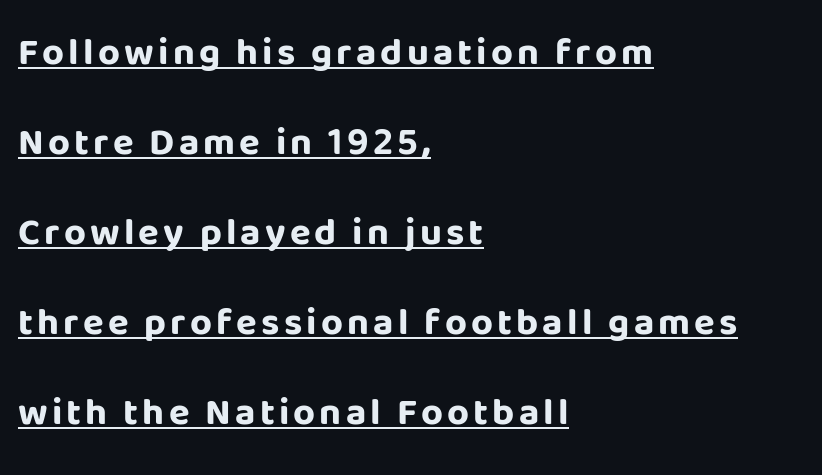
Nope, no serifs anywhere on these letters. Summary of vertical rhythm: relaxed, with wide interline spacing. I'd describe the lettering as bold — thick and assertive. This sample is left-justified, so line endings fall wherever the words run out. A baseline rule has been typeset under these characters.
